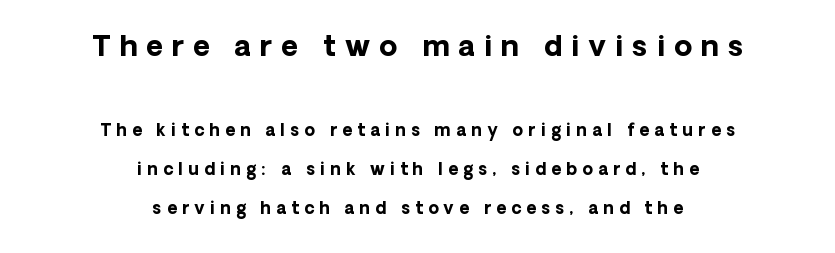
Q: Is the text bold? A: Yes.
Q: Is the text italic (slanted)? A: No, it is upright.
Q: Is the typeface a serif or a sans-serif typeface? A: Sans-serif.
Q: Is the text underlined? A: No.
Q: How is the paragraph aligned? A: Centered.
Q: Is the spacing between letters normal or unusually wide? A: Unusually wide.
Q: Is the spacing between lines tight, normal or loose? A: Loose.
Q: Which block of text is set in a larger size, the first (top) or the second (bottom)? A: The first (top) one.
Q: Width (condensed, normal, or wide)? A: Normal.
Q: Stroke contrast? A: Low.
Q: x-height? A: Medium.
Q: Monospaced? A: No.
